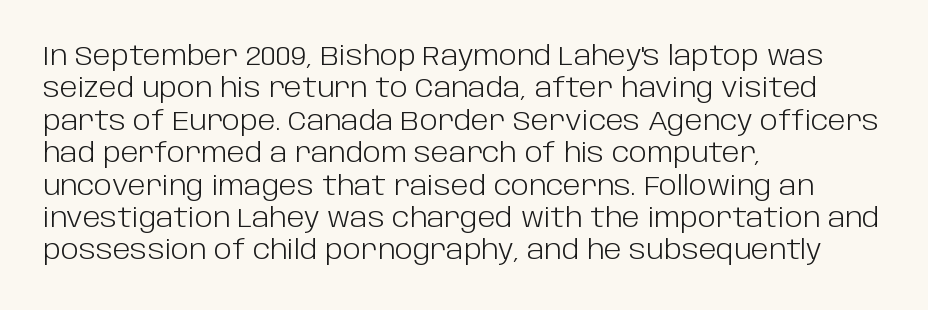
{"italic": "no", "bold": "no", "underline": "no", "align": "left", "line_spacing_ratio": 1.2, "letter_spacing": "normal", "letter_spacing_em": 0.0, "glyph_px": 27}
